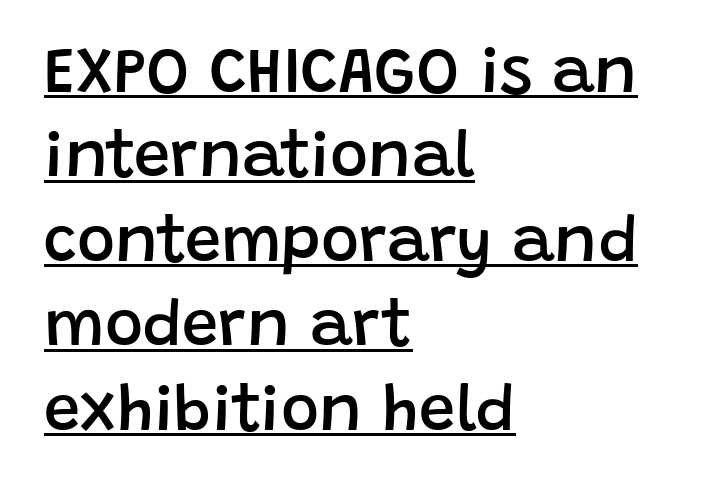
{"serif": "no", "italic": "no", "bold": "semi", "weight": "semibold", "width": "normal", "stroke_contrast": "low", "x_height": "large", "monospaced": "no", "underline": "yes", "align": "left", "line_spacing": "normal", "line_spacing_ratio": 1.3, "letter_spacing": "normal", "letter_spacing_em": 0.0, "glyph_px": 65}
